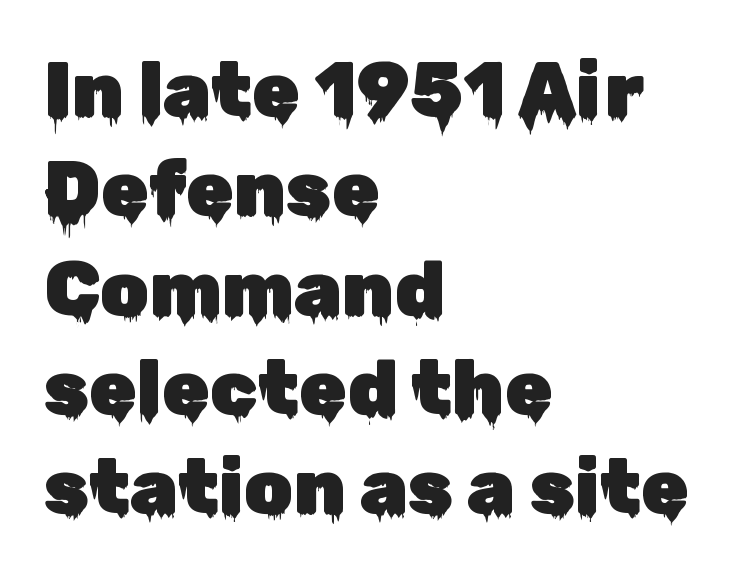
{"serif": "no", "italic": "no", "width": "normal", "stroke_contrast": "low", "x_height": "medium", "monospaced": "no", "underline": "no", "align": "left", "line_spacing": "normal", "line_spacing_ratio": 1.29, "letter_spacing": "normal", "letter_spacing_em": 0.0, "glyph_px": 77}
